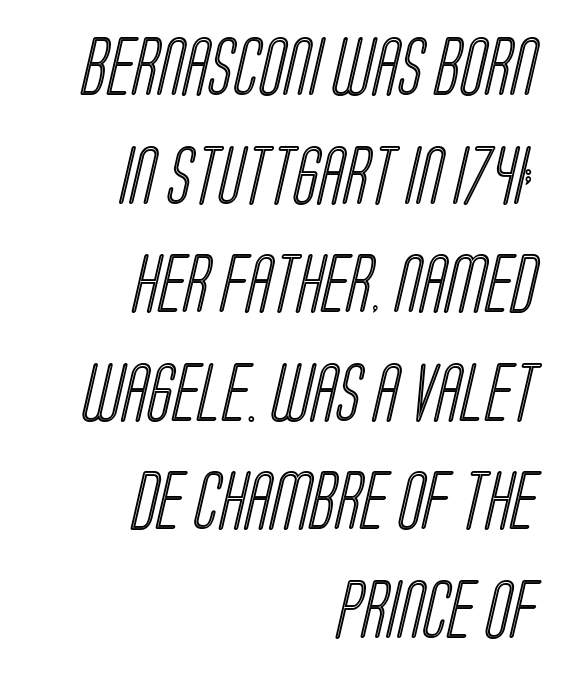
Q: Is the text underlined? A: No.
Q: How is the paragraph aligned? A: Right-aligned.
Q: Is the spacing between letters normal or unusually wide? A: Normal.
Q: Width (condensed, normal, or wide)? A: Condensed.
Q: x-height? A: Large.
Q: Monospaced? A: No.
